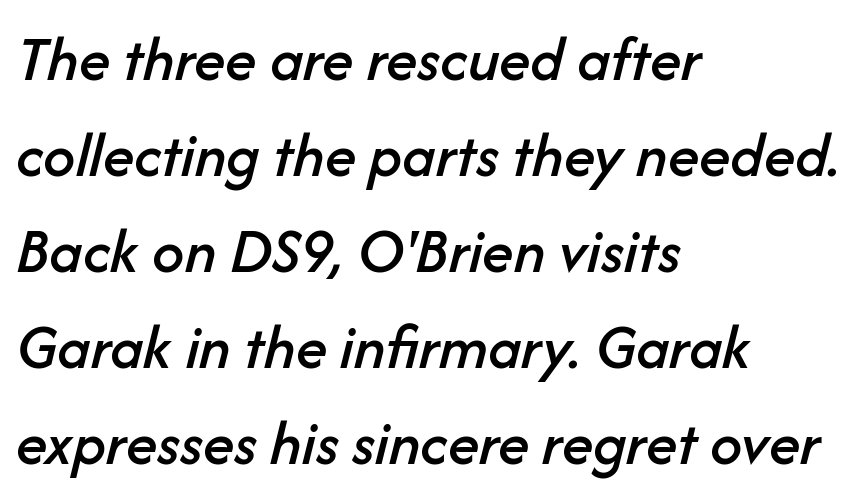
Successive baselines arrive at the customary interval. Decoration check: the copy has no underline. Is this a fixed-width face? No — the glyphs have proportional, varying widths. Words appear dense and cohesive because spacing is normal. Teacher's note: observe the even left margin — that is flush-left alignment.
